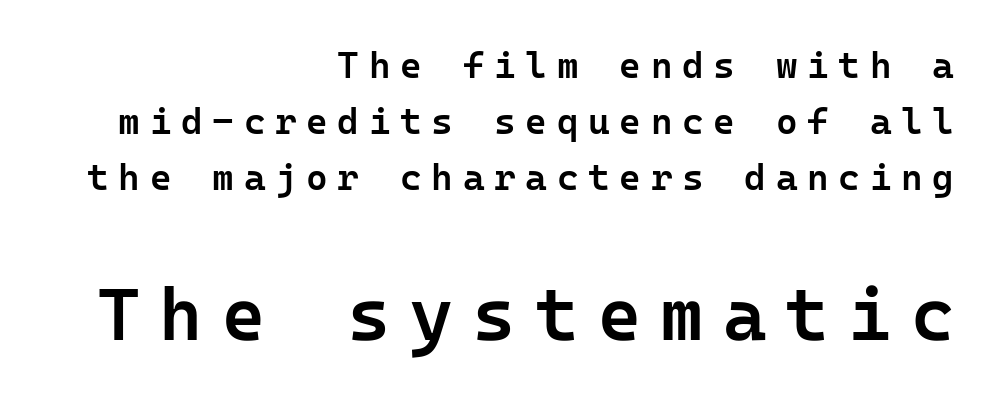
{"serif": "no", "italic": "no", "bold": "semi", "weight": "semibold", "width": "normal", "stroke_contrast": "low", "x_height": "medium", "underline": "no", "align": "right", "line_spacing": "normal", "line_spacing_ratio": 1.52, "letter_spacing": "wide", "letter_spacing_em": 0.26, "larger_block": "second", "size_ratio": 2.0, "glyph_px": 74}
